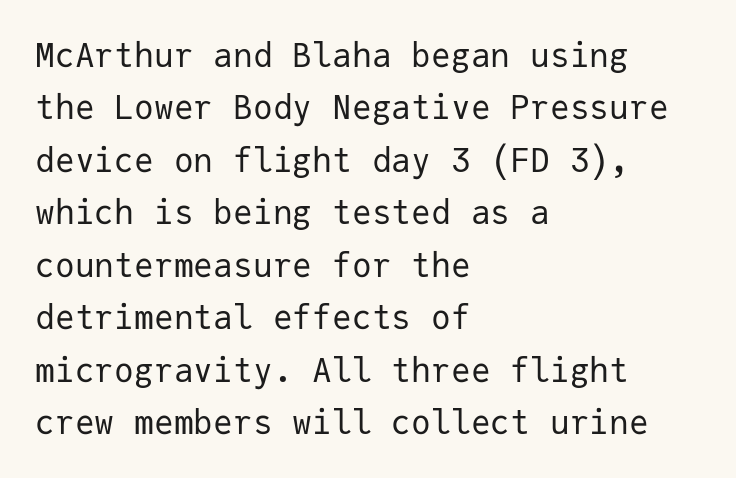
Q: Is the text bold? A: No.
Q: Is the text italic (slanted)? A: No, it is upright.
Q: Is the typeface a serif or a sans-serif typeface? A: Sans-serif.
Q: Is the text underlined? A: No.
Q: How is the paragraph aligned? A: Left-aligned.
Q: Is the spacing between letters normal or unusually wide? A: Normal.
Q: Is the spacing between lines tight, normal or loose? A: Normal.
Q: Width (condensed, normal, or wide)? A: Normal.
Q: Stroke contrast? A: Low.
Q: x-height? A: Medium.
Q: Monospaced? A: Yes.
